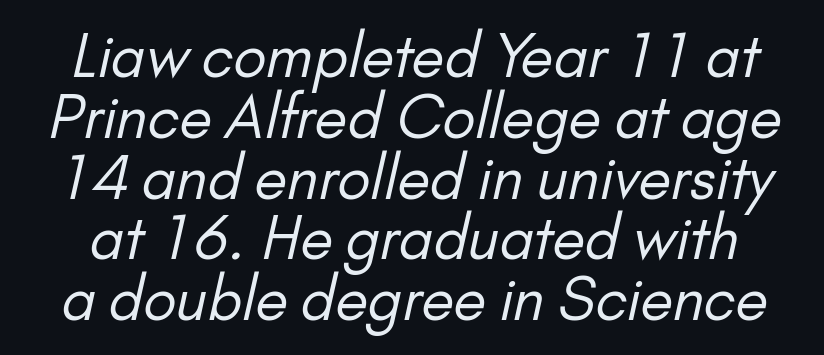
The image shows 59 px regular-weight sans-serif type; set tight line spacing (1.03x), normal letter spacing, not underlined; low stroke contrast and a small x-height.
